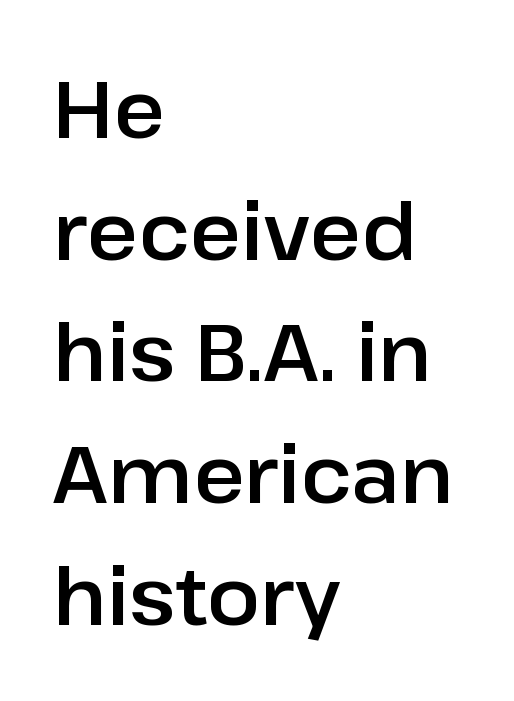
This sample uses a sans-serif face. Varying glyph widths throughout — classic text-font behaviour. Observe the ordinary spacing: letters are neighbours, not strangers. The rendering uses a moderate line-height, typical for paragraphs. One-word summary of the alignment: left. The gap between lines stays unmarked.
